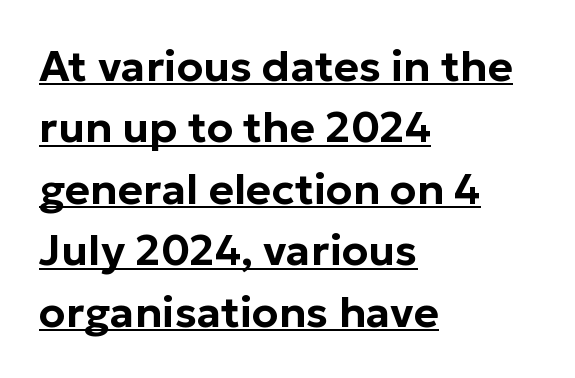
Are there feet on the stems? There aren't — it's a sans. A rule runs beneath these lines of type. Compared with typical paragraphs, the rows here are spaced about the same. Nothing unusual about the tracking: characters are spaced as the font intends. The rag falls on the right side of this text block.
